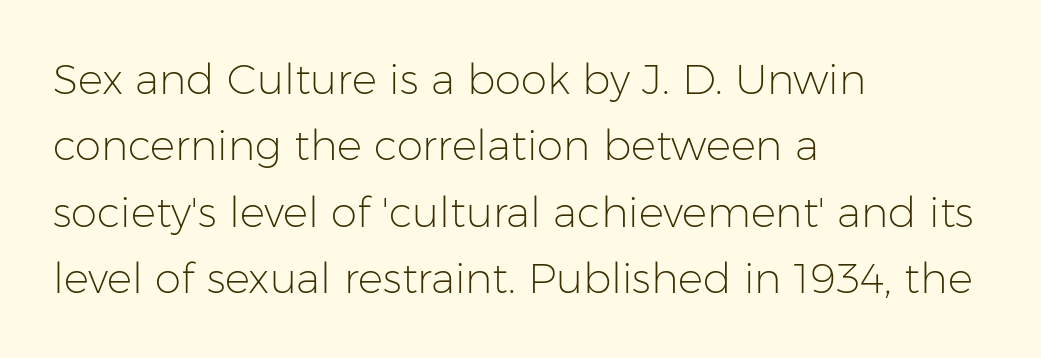
Q: Is the text bold? A: No.
Q: Is the text italic (slanted)? A: No, it is upright.
Q: Is the typeface a serif or a sans-serif typeface? A: Sans-serif.
Q: Is the text underlined? A: No.
Q: How is the paragraph aligned? A: Left-aligned.
Q: Is the spacing between letters normal or unusually wide? A: Normal.
Q: Is the spacing between lines tight, normal or loose? A: Normal.
Q: Width (condensed, normal, or wide)? A: Normal.
Q: Stroke contrast? A: Low.
Q: x-height? A: Medium.
Q: Monospaced? A: No.
